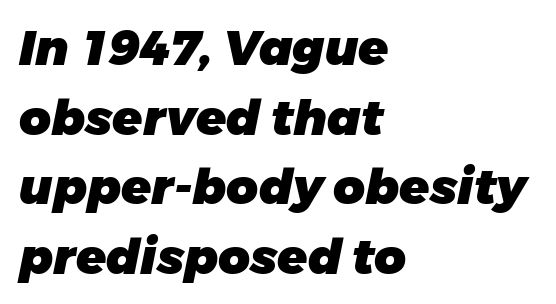
{"serif": "no", "bold": "yes", "weight": "heavy", "width": "normal", "stroke_contrast": "low", "x_height": "large", "monospaced": "no", "underline": "no", "align": "left", "line_spacing": "normal", "line_spacing_ratio": 1.42, "letter_spacing": "normal", "letter_spacing_em": 0.0, "glyph_px": 49}
